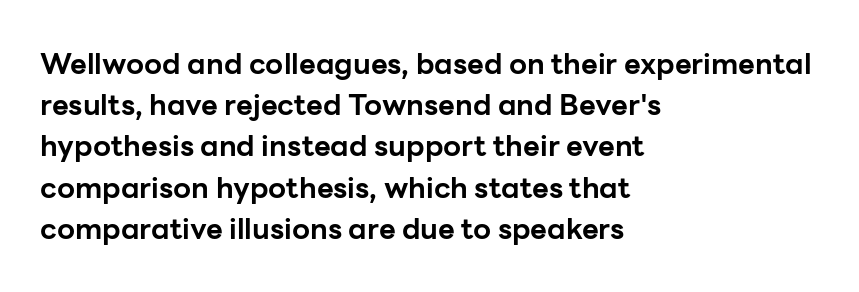
Q: Is the text bold? A: Yes.
Q: Is the text italic (slanted)? A: No, it is upright.
Q: Is the typeface a serif or a sans-serif typeface? A: Sans-serif.
Q: Is the text underlined? A: No.
Q: How is the paragraph aligned? A: Left-aligned.
Q: Is the spacing between letters normal or unusually wide? A: Normal.
Q: Is the spacing between lines tight, normal or loose? A: Normal.
Q: Width (condensed, normal, or wide)? A: Normal.
Q: Stroke contrast? A: Low.
Q: x-height? A: Medium.
Q: Monospaced? A: No.
